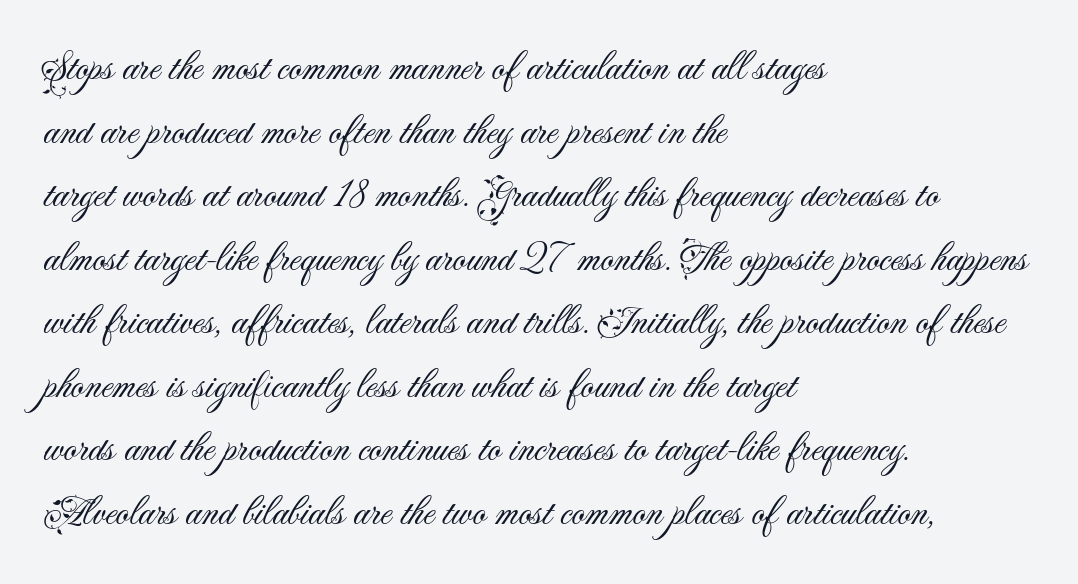
The font family rendered here belongs to the sans-serif group. Does extra space separate the letters? No, they use regular spacing. The vertical gap from one line to the next is medium.
